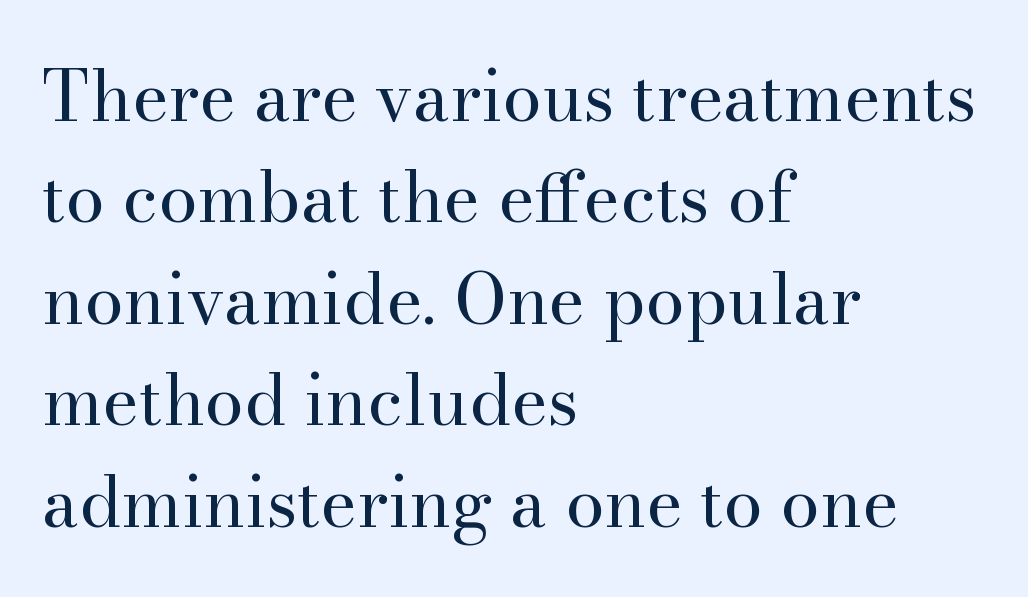
The typeface chosen for these lines features serifs. Beneath every word, the page is bare. The rag falls on the right side of this text block. Is the stroke heavy? The answer is a plain regular-or-lighter.
